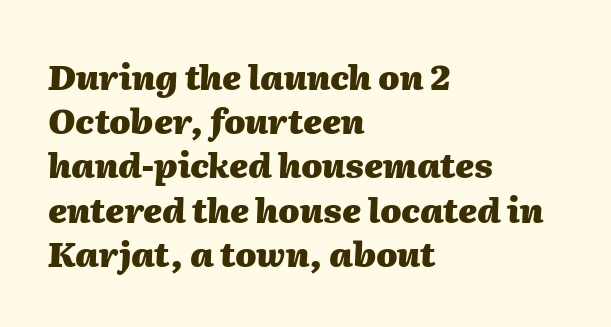
Notice how thick the strokes are: this is what a full bold looks like. Any mark beneath the type? The region is blank. Does extra space separate the letters? No, they use regular spacing. The rendering uses a moderate line-height, typical for paragraphs. Compared with a centered layout, this one pins lines to the left instead. In terms of posture, this sample is oblique.
